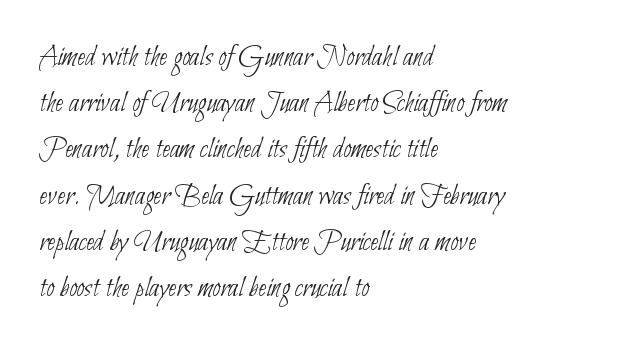
{"serif": "no", "bold": "no", "weight": "thin", "width": "condensed", "stroke_contrast": "low", "x_height": "small", "monospaced": "no", "underline": "no", "align": "left", "line_spacing": "normal", "line_spacing_ratio": 1.54, "letter_spacing": "normal", "letter_spacing_em": 0.0, "glyph_px": 30}
